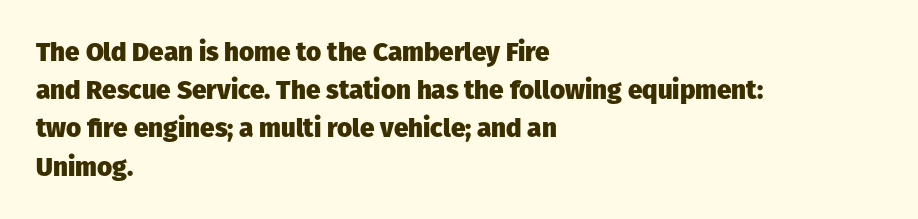
{"italic": "no", "bold": "yes", "underline": "no", "align": "left", "line_spacing": "normal", "line_spacing_ratio": 1.47, "letter_spacing": "normal", "letter_spacing_em": 0.0, "glyph_px": 26}
